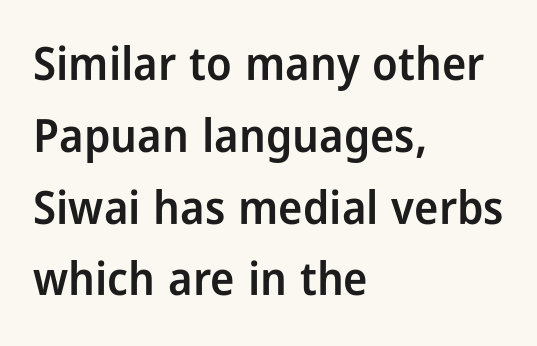
Look at the tracking — it's just the regular setting, nothing added. Looks like regular typesetting: each glyph gets only the width it needs. Font category for this specimen: sans-serif. Caption: semibold face, moderately heavy strokes.
